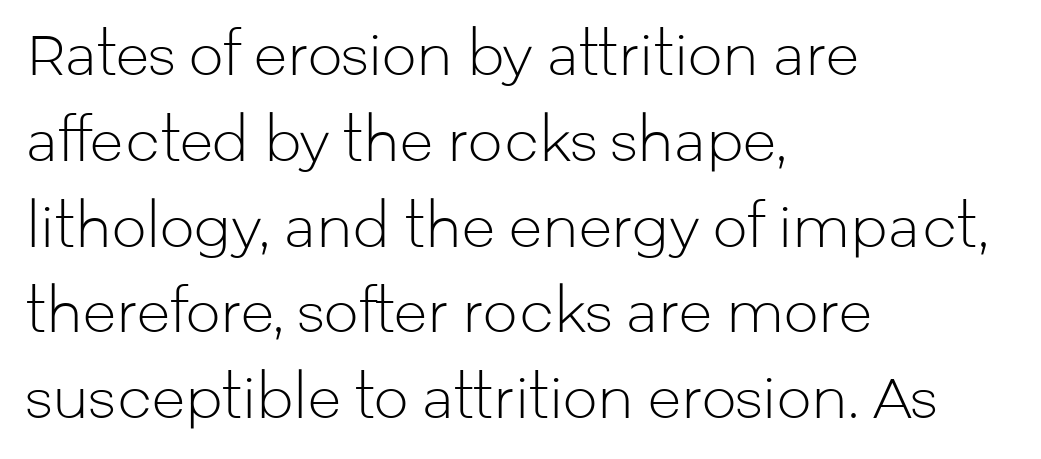
The image shows 55 px light sans-serif type, upright; set left-aligned, normal line spacing (1.56x), normal letter spacing, not underlined; low stroke contrast and a medium x-height.
